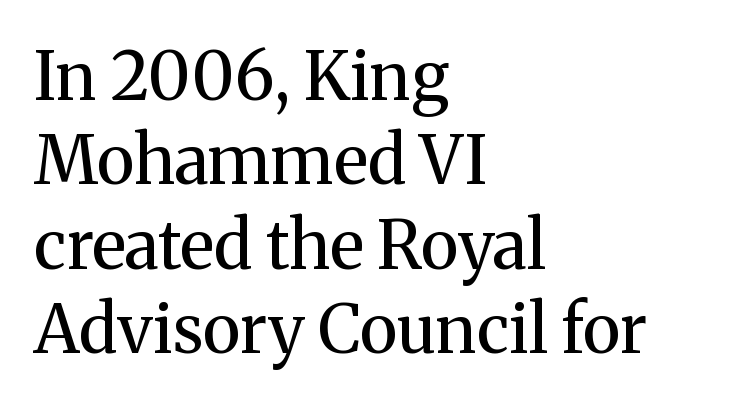
{"serif": "yes", "italic": "no", "bold": "no", "weight": "regular", "width": "normal", "stroke_contrast": "medium", "x_height": "medium", "monospaced": "no", "underline": "no", "align": "left", "line_spacing": "normal", "line_spacing_ratio": 1.26, "letter_spacing": "normal", "letter_spacing_em": 0.0, "glyph_px": 67}
